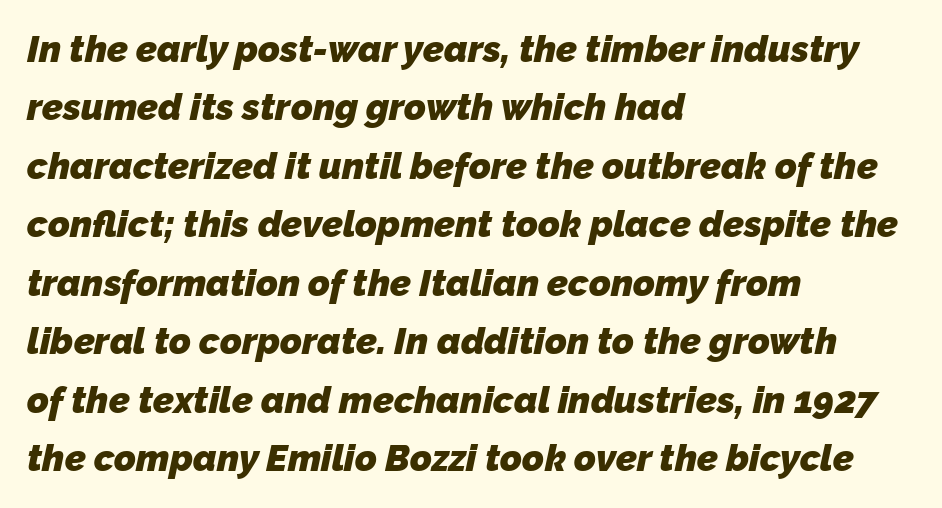
{"serif": "no", "bold": "yes", "weight": "heavy", "width": "normal", "stroke_contrast": "low", "x_height": "medium", "monospaced": "no", "underline": "no", "align": "left", "line_spacing": "normal", "line_spacing_ratio": 1.58, "letter_spacing": "normal", "letter_spacing_em": 0.0, "glyph_px": 37}
